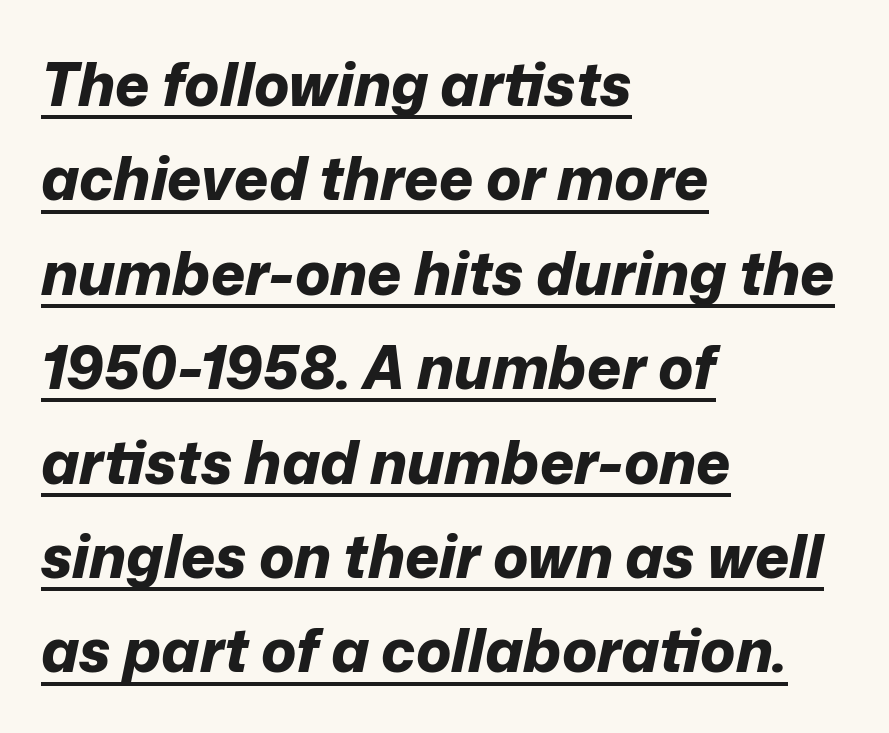
Q: Is the text bold? A: Yes.
Q: Is the text italic (slanted)? A: Yes, it leans right by about 12 degrees.
Q: Is the text underlined? A: Yes.
Q: How is the paragraph aligned? A: Left-aligned.
Q: Is the spacing between letters normal or unusually wide? A: Normal.
Q: Is the spacing between lines tight, normal or loose? A: Normal.
Q: Width (condensed, normal, or wide)? A: Normal.
Q: Stroke contrast? A: Low.
Q: x-height? A: Medium.
Q: Monospaced? A: No.
